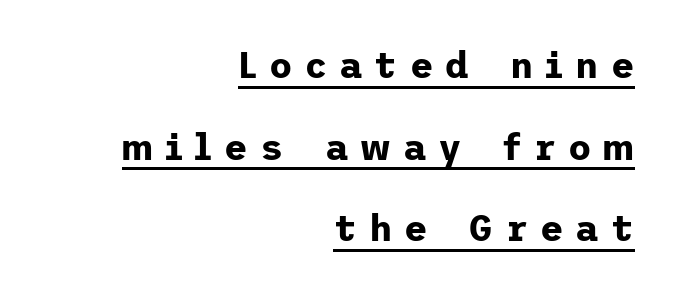
Q: Is the text bold? A: Yes.
Q: Is the text italic (slanted)? A: No, it is upright.
Q: Is the typeface a serif or a sans-serif typeface? A: Sans-serif.
Q: Is the text underlined? A: Yes.
Q: How is the paragraph aligned? A: Right-aligned.
Q: Is the spacing between letters normal or unusually wide? A: Unusually wide.
Q: Is the spacing between lines tight, normal or loose? A: Loose.
Q: Width (condensed, normal, or wide)? A: Normal.
Q: Stroke contrast? A: Low.
Q: x-height? A: Medium.
